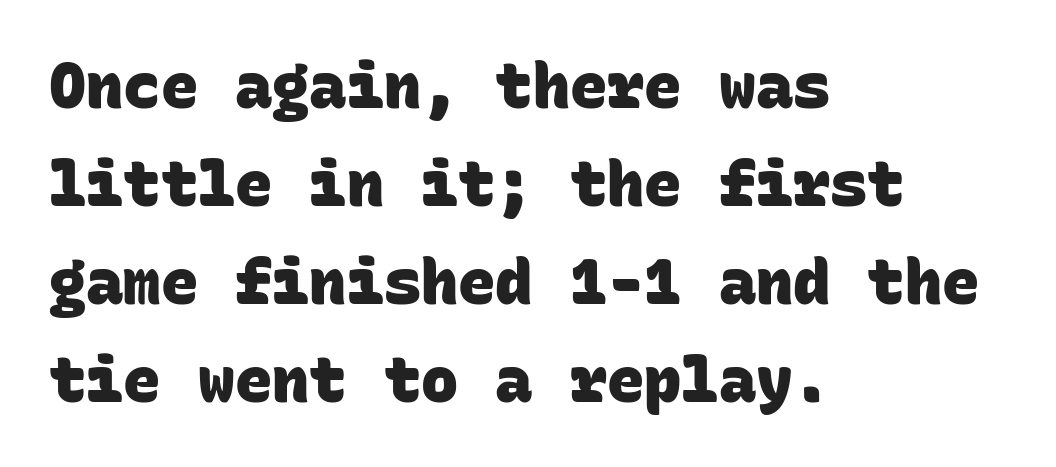
Q: Is the text bold? A: Yes.
Q: Is the typeface a serif or a sans-serif typeface? A: Sans-serif.
Q: Is the text underlined? A: No.
Q: How is the paragraph aligned? A: Left-aligned.
Q: Is the spacing between letters normal or unusually wide? A: Normal.
Q: Is the spacing between lines tight, normal or loose? A: Normal.
Q: Width (condensed, normal, or wide)? A: Normal.
Q: Stroke contrast? A: Low.
Q: x-height? A: Large.
Q: Monospaced? A: Yes.
